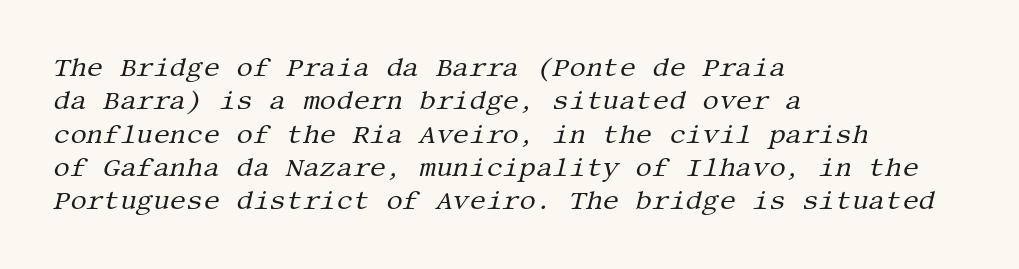
Q: Is the text bold? A: No.
Q: Is the text italic (slanted)? A: Yes, it leans right by about 13 degrees.
Q: Is the text underlined? A: No.
Q: How is the paragraph aligned? A: Left-aligned.
Q: Is the spacing between letters normal or unusually wide? A: Normal.
Q: Is the spacing between lines tight, normal or loose? A: Normal.
